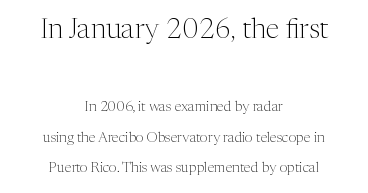
{"serif": "yes", "italic": "no", "bold": "no", "weight": "light", "width": "normal", "stroke_contrast": "medium", "x_height": "medium", "monospaced": "no", "underline": "no", "align": "center", "line_spacing": "loose", "line_spacing_ratio": 2.17, "letter_spacing": "normal", "letter_spacing_em": 0.0, "larger_block": "first", "size_ratio": 2.0, "glyph_px": 28}
